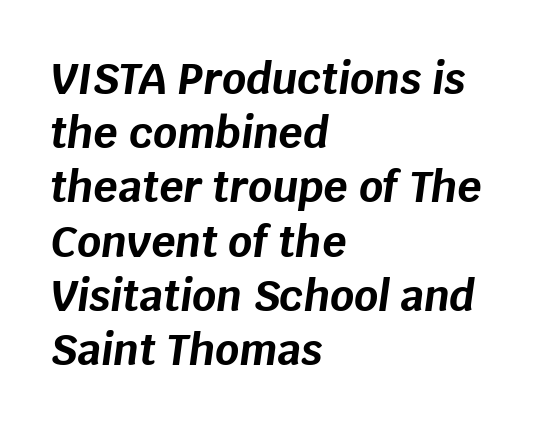
Q: Is the text bold? A: Yes.
Q: Is the text italic (slanted)? A: Yes, it leans right by about 8 degrees.
Q: Is the text underlined? A: No.
Q: How is the paragraph aligned? A: Left-aligned.
Q: Is the spacing between letters normal or unusually wide? A: Normal.
Q: Is the spacing between lines tight, normal or loose? A: Normal.
Q: Width (condensed, normal, or wide)? A: Normal.
Q: Stroke contrast? A: Low.
Q: x-height? A: Large.
Q: Monospaced? A: No.
